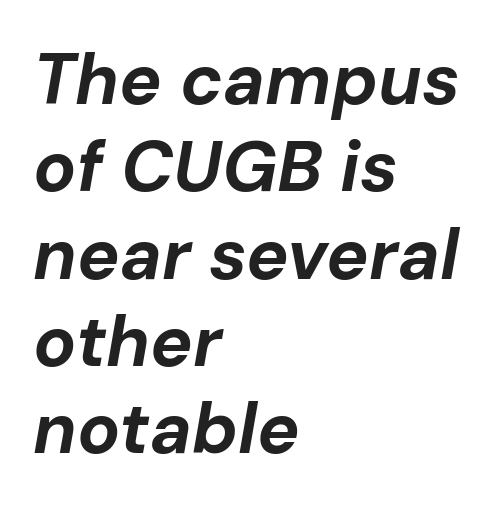
Varying glyph widths throughout — classic text-font behaviour. These lines stack with their left ends in a neat column. On the weight axis this lands at bold, roughly 700. A typesetter would call this zero additional tracking.
